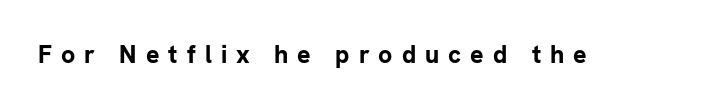
Q: Is the text bold? A: Yes.
Q: Is the text italic (slanted)? A: No, it is upright.
Q: Is the text underlined? A: No.
Q: Is the spacing between letters normal or unusually wide? A: Unusually wide.
